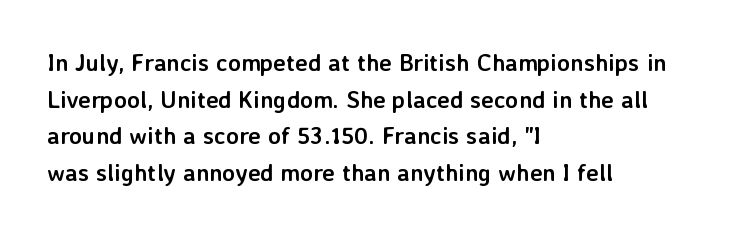
{"italic": "no", "bold": "yes", "underline": "no", "align": "left", "line_spacing": "normal", "line_spacing_ratio": 1.53, "letter_spacing": "normal", "letter_spacing_em": 0.0, "glyph_px": 24}
